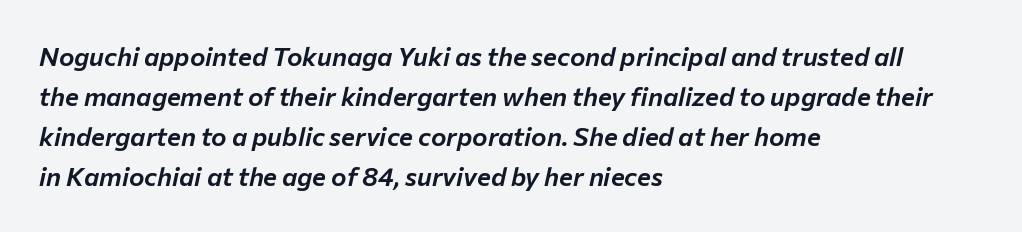
{"italic": "yes", "lean": "right", "slant_degrees": 12, "underline": "no", "align": "left", "line_spacing": "normal", "line_spacing_ratio": 1.54, "letter_spacing": "normal", "letter_spacing_em": 0.0, "glyph_px": 26}
